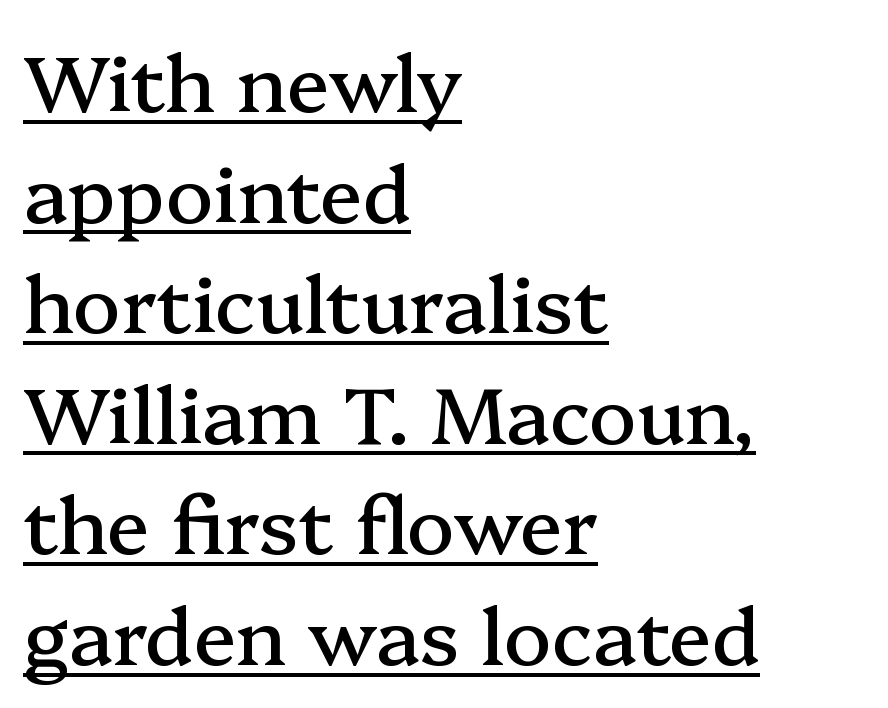
The face used here is proportionally spaced, like ordinary book or web type. To sum up the face: it has serifs. Horizontal alignment here is leftward, the default for most running prose. Notice how descenders clear the ascenders below comfortably — that's standard leading.
